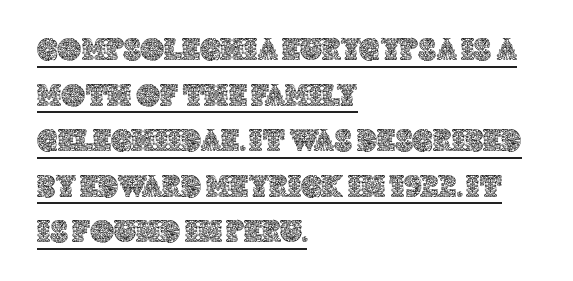
Q: Is the text italic (slanted)? A: No, it is upright.
Q: Is the text underlined? A: Yes.
Q: How is the paragraph aligned? A: Left-aligned.
Q: Is the spacing between letters normal or unusually wide? A: Normal.
Q: Is the spacing between lines tight, normal or loose? A: Normal.
Q: Width (condensed, normal, or wide)? A: Normal.
Q: x-height? A: Large.
Q: Monospaced? A: No.
